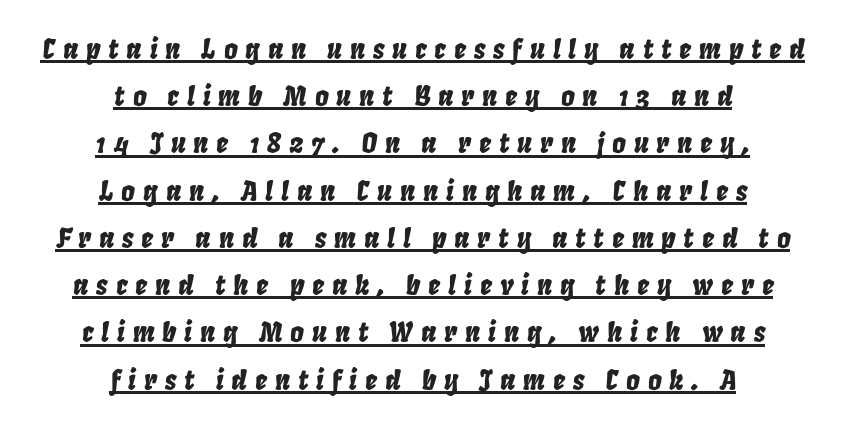
The image shows 27 px text type, italic (leaning right); set centered, line spacing 1.75x, unusually wide letter spacing (+0.29 em), underlined.
